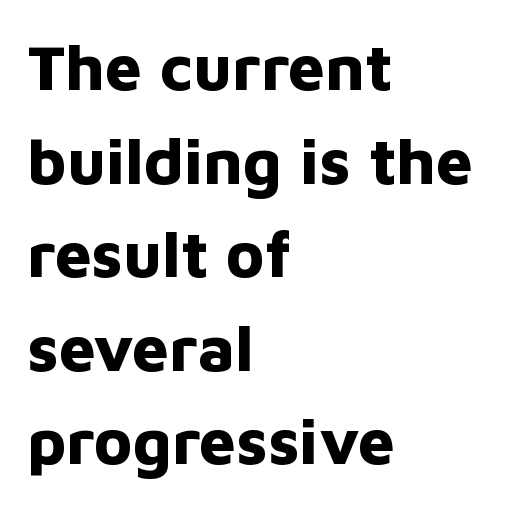
{"serif": "no", "italic": "no", "bold": "yes", "weight": "bold", "width": "normal", "stroke_contrast": "low", "x_height": "medium", "monospaced": "no", "underline": "no", "align": "left", "line_spacing": "normal", "line_spacing_ratio": 1.44, "letter_spacing": "normal", "letter_spacing_em": 0.0, "glyph_px": 65}
